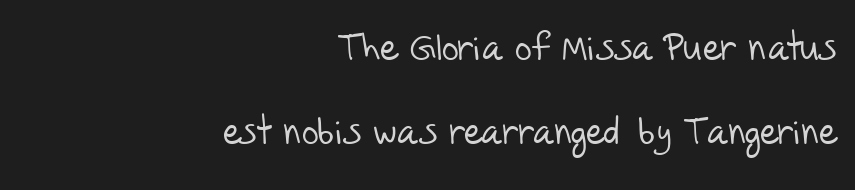
Q: Is the text bold? A: No.
Q: Is the typeface a serif or a sans-serif typeface? A: Sans-serif.
Q: Is the text underlined? A: No.
Q: How is the paragraph aligned? A: Right-aligned.
Q: Is the spacing between letters normal or unusually wide? A: Normal.
Q: Is the spacing between lines tight, normal or loose? A: Loose.
Q: Width (condensed, normal, or wide)? A: Normal.
Q: Stroke contrast? A: Low.
Q: x-height? A: Large.
Q: Monospaced? A: No.
